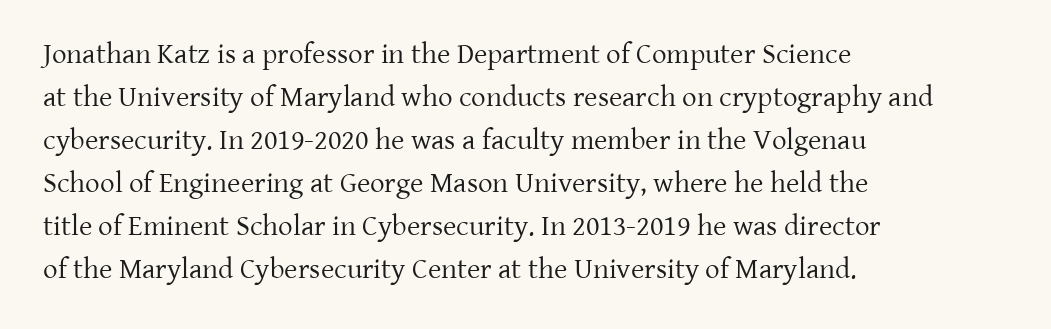
The image shows 29 px regular-weight serif type, upright; set left-aligned, normal line spacing (1.48x), normal letter spacing, not underlined; low stroke contrast and a medium x-height.
